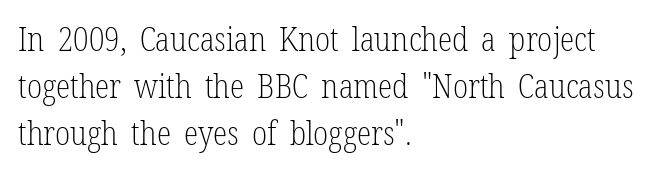
The image shows 33 px light, condensed serif type, upright; set left-aligned, normal line spacing (1.43x), normal letter spacing, not underlined; low stroke contrast and a medium x-height.
